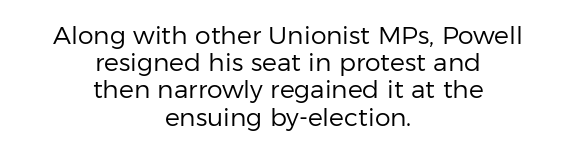
The image shows 25 px text type, upright; set centered, tight line spacing (1.09x), normal letter spacing, not underlined.
